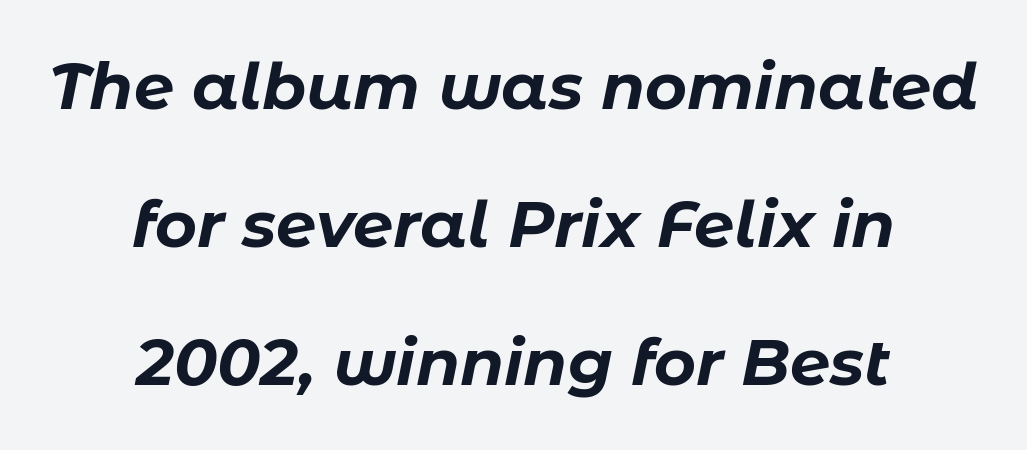
The image shows 64 px bold type, italic (leaning right); set centered, loose line spacing (2.16x), normal letter spacing, not underlined; low stroke contrast and a medium x-height.
